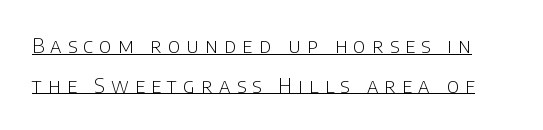
This is underlined copy, the kind a proofreader might mark for attention. The gaps between neighbouring characters are conspicuously large. The lettering holds an erect, upright posture throughout. Honestly, the rows look like they've been pulled way apart.
